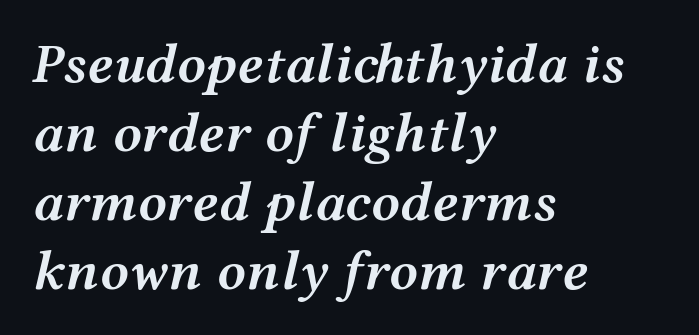
{"italic": "yes", "lean": "right", "slant_degrees": 12, "bold": "semi", "weight": "semibold", "width": "wide", "stroke_contrast": "medium", "x_height": "medium", "monospaced": "no", "underline": "no", "align": "left", "line_spacing_ratio": 1.21, "letter_spacing": "normal", "letter_spacing_em": 0.0, "glyph_px": 57}
